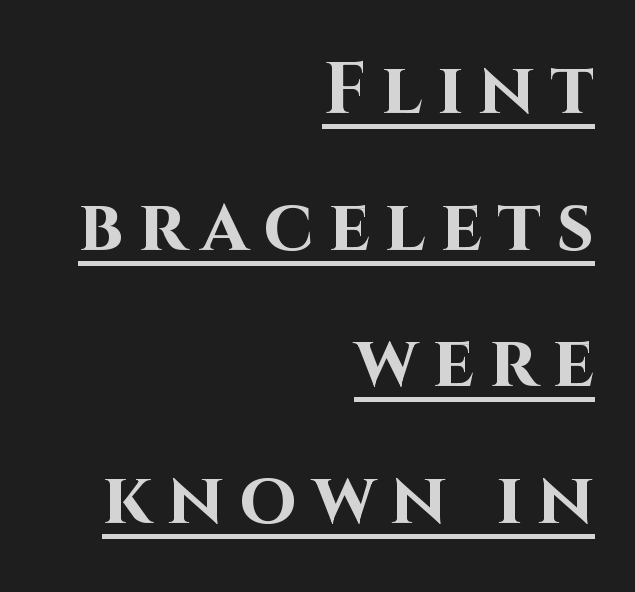
{"serif": "no", "italic": "no", "bold": "yes", "weight": "bold", "width": "normal", "stroke_contrast": "high", "x_height": "large", "monospaced": "no", "underline": "yes", "align": "right", "line_spacing_ratio": 1.87, "letter_spacing": "wide", "letter_spacing_em": 0.21, "glyph_px": 73}
